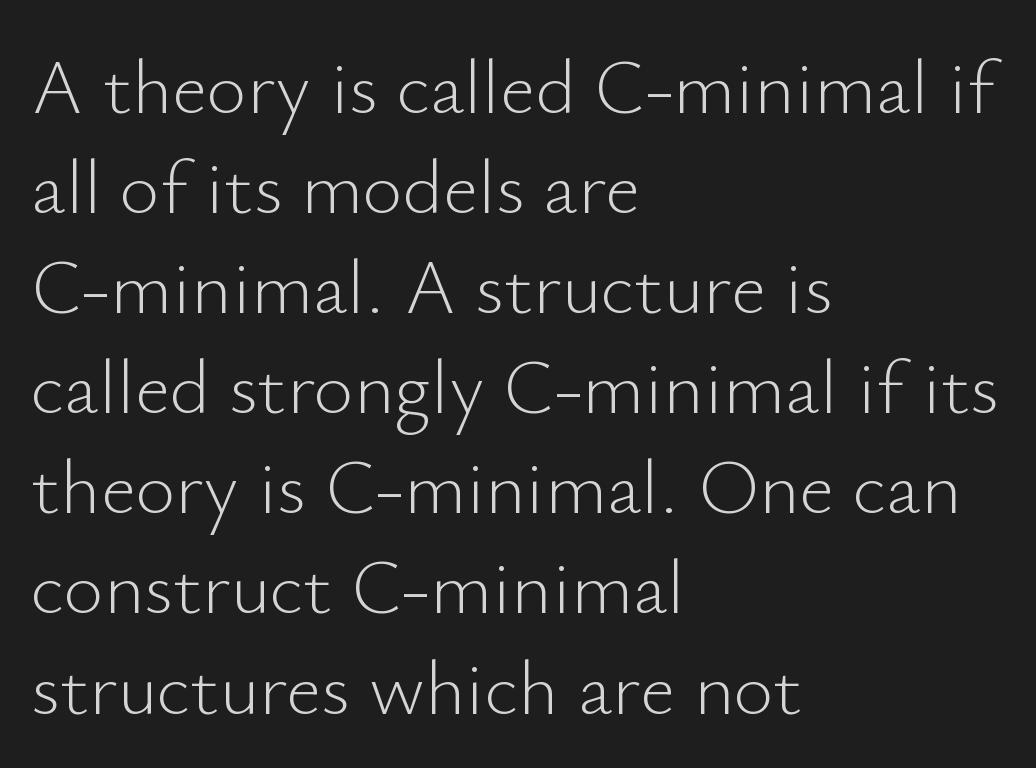
The image shows 77 px light sans-serif type, upright; set left-aligned, normal line spacing (1.3x), normal letter spacing, not underlined; low stroke contrast and a small x-height.
